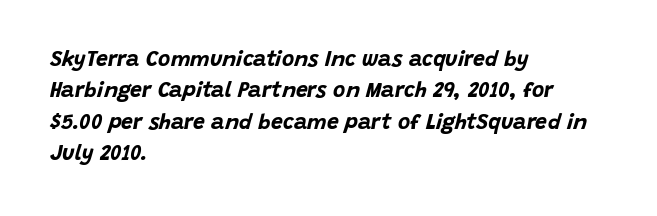
{"italic": "yes", "lean": "right", "slant_degrees": 15, "bold": "yes", "underline": "no", "align": "left", "line_spacing": "normal", "line_spacing_ratio": 1.49, "letter_spacing": "normal", "letter_spacing_em": 0.0, "glyph_px": 21}
